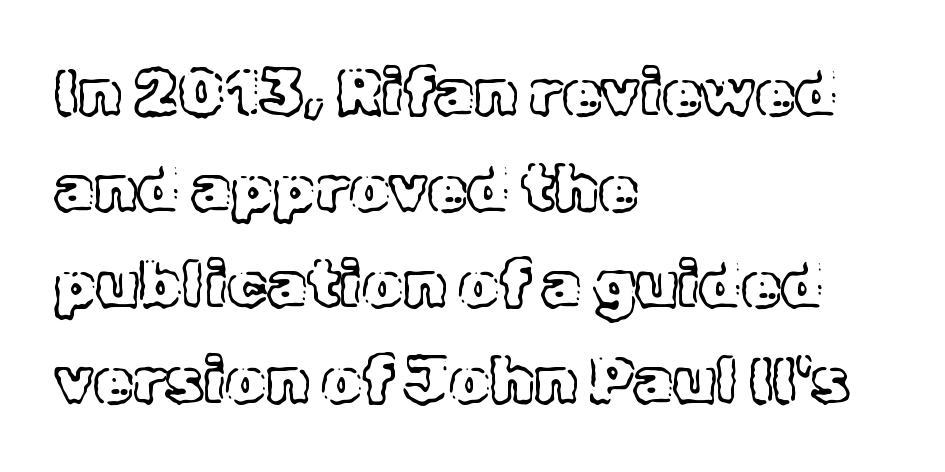
Q: Is the text italic (slanted)? A: No, it is upright.
Q: Is the text underlined? A: No.
Q: How is the paragraph aligned? A: Left-aligned.
Q: Is the spacing between letters normal or unusually wide? A: Normal.
Q: Is the spacing between lines tight, normal or loose? A: Normal.
Q: Width (condensed, normal, or wide)? A: Normal.
Q: x-height? A: Medium.
Q: Monospaced? A: No.
